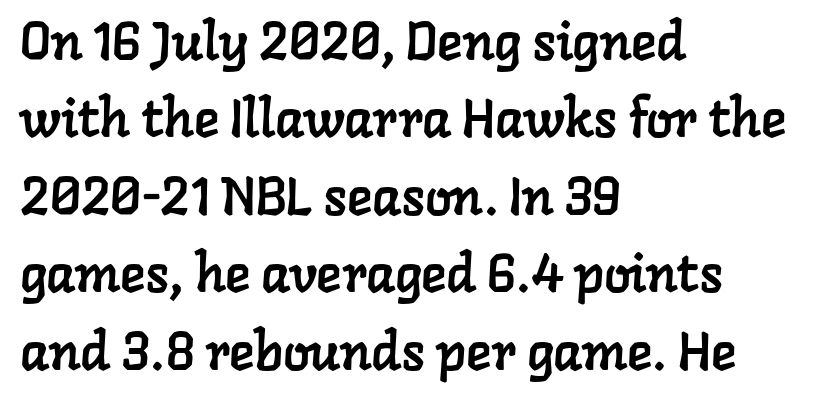
{"serif": "yes", "width": "normal", "stroke_contrast": "low", "x_height": "medium", "monospaced": "no", "underline": "no", "align": "left", "line_spacing": "normal", "line_spacing_ratio": 1.46, "letter_spacing": "normal", "letter_spacing_em": 0.0, "glyph_px": 53}
